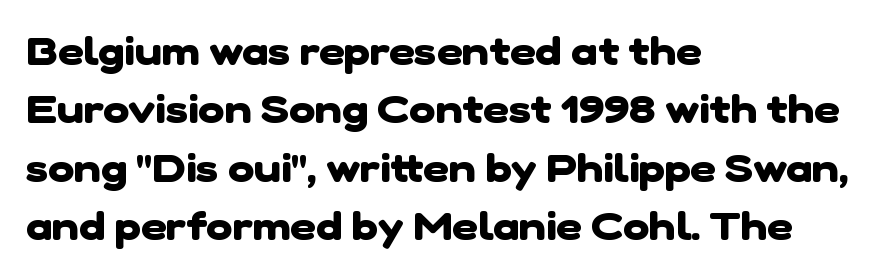
Q: Is the text bold? A: Yes.
Q: Is the typeface a serif or a sans-serif typeface? A: Sans-serif.
Q: Is the text underlined? A: No.
Q: How is the paragraph aligned? A: Left-aligned.
Q: Is the spacing between letters normal or unusually wide? A: Normal.
Q: Is the spacing between lines tight, normal or loose? A: Normal.
Q: Width (condensed, normal, or wide)? A: Normal.
Q: Stroke contrast? A: Low.
Q: x-height? A: Medium.
Q: Monospaced? A: No.
